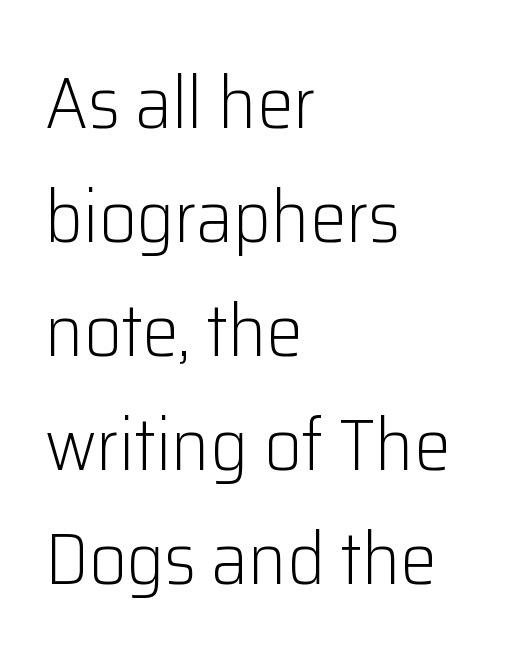
The image shows 73 px light sans-serif type, upright; set left-aligned, normal line spacing (1.56x), normal letter spacing, not underlined; low stroke contrast and a medium x-height.
